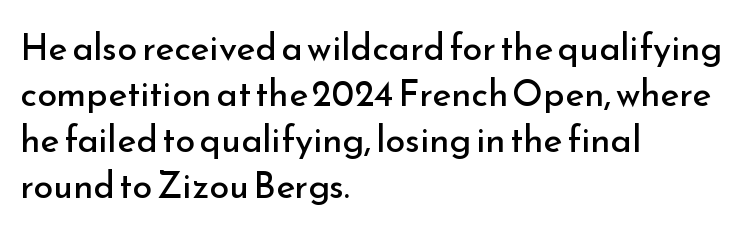
Q: Is the text bold? A: No.
Q: Is the text italic (slanted)? A: No, it is upright.
Q: Is the typeface a serif or a sans-serif typeface? A: Sans-serif.
Q: Is the text underlined? A: No.
Q: How is the paragraph aligned? A: Left-aligned.
Q: Is the spacing between letters normal or unusually wide? A: Normal.
Q: Is the spacing between lines tight, normal or loose? A: Normal.
Q: Width (condensed, normal, or wide)? A: Normal.
Q: Stroke contrast? A: Low.
Q: x-height? A: Small.
Q: Monospaced? A: No.
